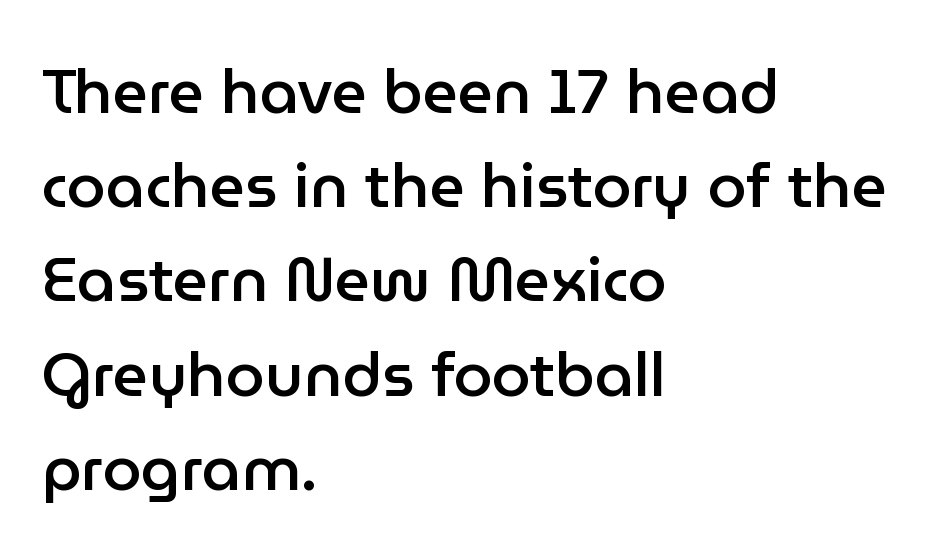
The image shows 62 px semibold sans-serif type, upright; set left-aligned, normal line spacing (1.52x), normal letter spacing, not underlined; low stroke contrast and a medium x-height.
